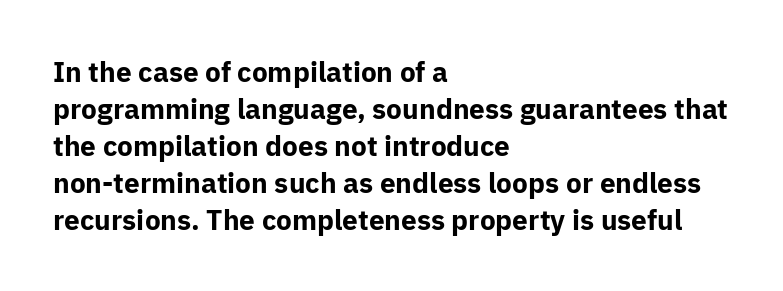
The face used here is rendered with its standard letterfit. The passage shown is typeset with a sans-serif family. Notice how descenders clear the ascenders below comfortably — that's standard leading. Note the varied advance widths — an 'i' is clearly narrower than an 'm'. The ragged edge is on the right, which tells us the setting is flush left. The string is rendered with underlining switched off.
